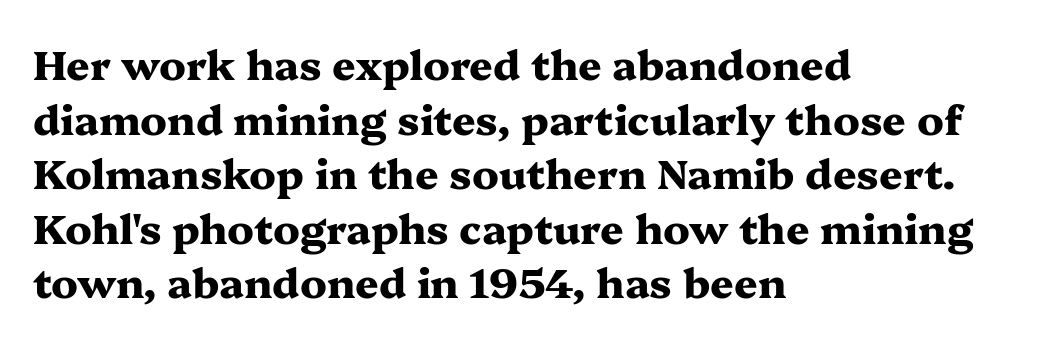
Are there feet on the stems? There are — it's a serif. Every stem runs plumb, perpendicular to the baseline. Spacing verdict: proportional, widths tailored to each character. Tracking value appears to be zero — textbook default spacing. Summary of vertical rhythm: regular, with standard interline spacing.
